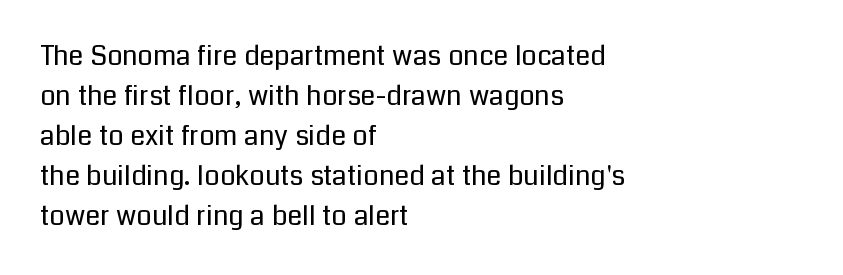
Italic: no, the glyphs are upright roman. Observe the ordinary spacing: letters are neighbours, not strangers. Line spacing here is normal. The zone under the glyphs is completely vacant. These lines stack with their left ends in a neat column.
